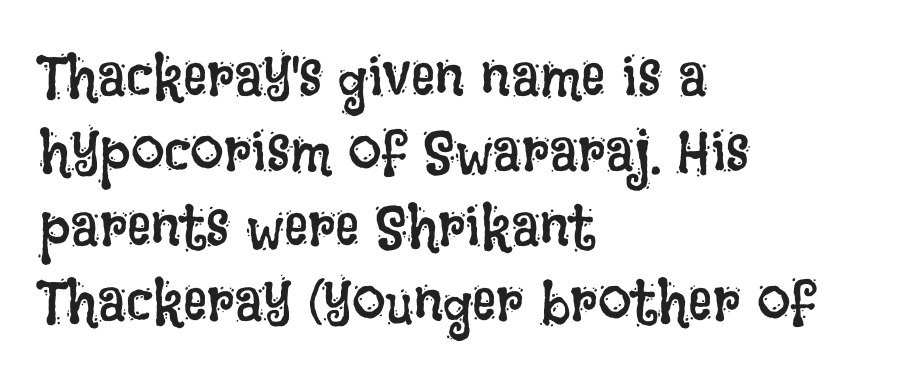
The passage shown is not underscored anywhere. Rendered with straight, roman letterforms. The vertical gap from one line to the next is medium. The characters are drawn with everyday or finer stroke widths. Tracking here is standard; glyphs follow each other at the usual distance.
